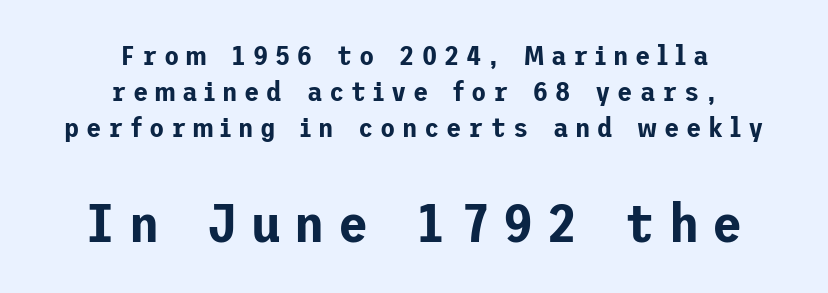
Q: Is the text italic (slanted)? A: No, it is upright.
Q: Is the typeface a serif or a sans-serif typeface? A: Sans-serif.
Q: Is the text underlined? A: No.
Q: How is the paragraph aligned? A: Centered.
Q: Is the spacing between letters normal or unusually wide? A: Unusually wide.
Q: Is the spacing between lines tight, normal or loose? A: Normal.
Q: Which block of text is set in a larger size, the first (top) or the second (bottom)? A: The second (bottom) one.
Q: Width (condensed, normal, or wide)? A: Normal.
Q: Stroke contrast? A: Low.
Q: x-height? A: Medium.
